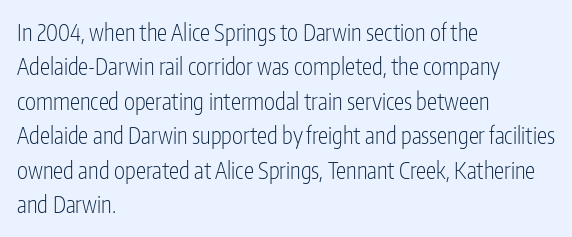
The image shows 23 px text type, upright; set left-aligned, normal line spacing (1.5x), normal letter spacing, not underlined.
